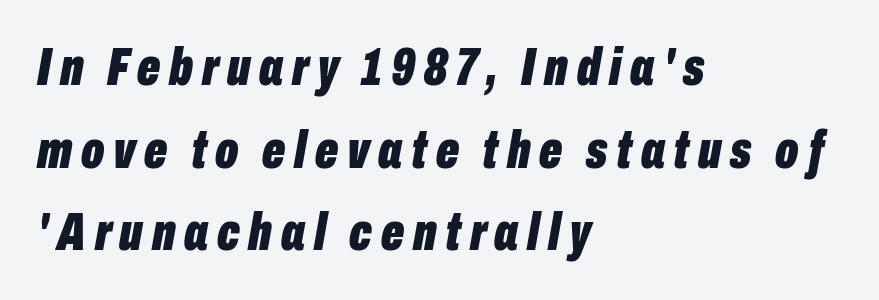
The image shows 54 px bold, condensed type, italic (leaning right); set left-aligned, normal line spacing (1.53x), not underlined; low stroke contrast and a medium x-height.
